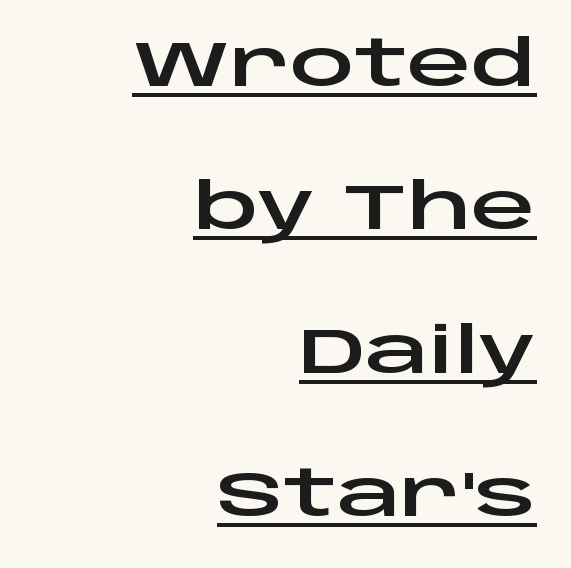
{"serif": "no", "italic": "no", "width": "wide", "stroke_contrast": "low", "x_height": "large", "monospaced": "no", "underline": "yes", "align": "right", "line_spacing": "loose", "line_spacing_ratio": 2.24, "letter_spacing": "normal", "letter_spacing_em": 0.0, "glyph_px": 64}
